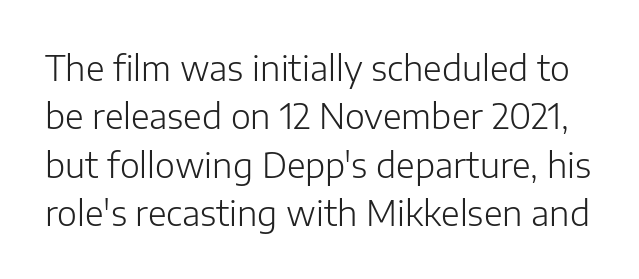
{"serif": "no", "italic": "no", "bold": "no", "weight": "light", "width": "normal", "stroke_contrast": "low", "x_height": "medium", "monospaced": "no", "underline": "no", "line_spacing": "normal", "line_spacing_ratio": 1.42, "letter_spacing": "normal", "letter_spacing_em": 0.0, "glyph_px": 34}
